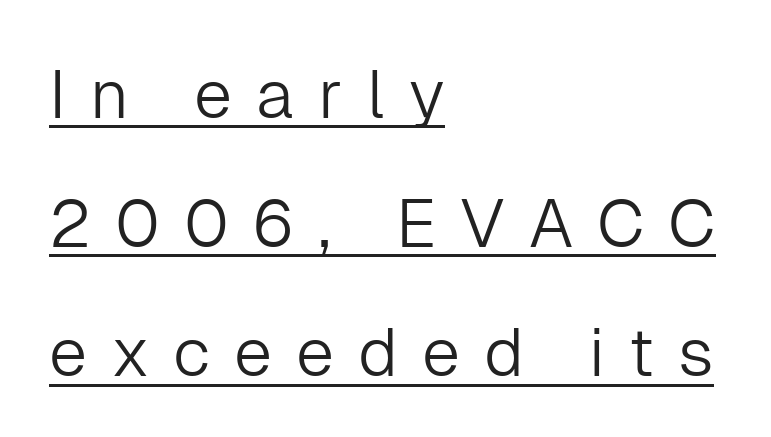
The designer dialed line spacing up above the default. A sans-serif font was chosen for this passage. A baseline rule has been typeset under these characters. The compositor pushed each line to the left boundary. The rendering uses natural spacing where letterforms have individual widths. Is there any slant? The stems are plumb.
